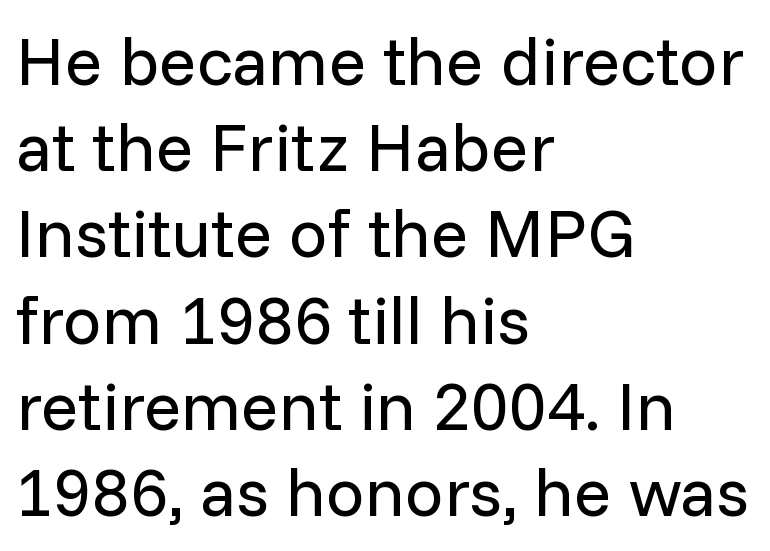
The image shows 69 px regular-weight sans-serif type, upright; set left-aligned, normal line spacing (1.25x), normal letter spacing, not underlined; low stroke contrast and a medium x-height.
